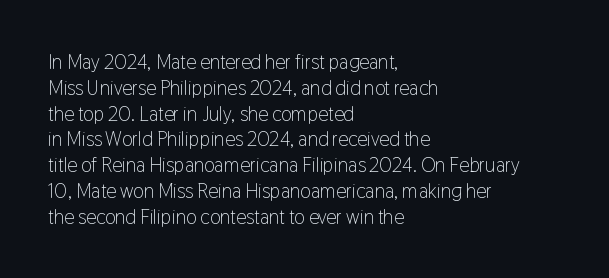
The image shows 20 px text type, upright; set left-aligned, normal line spacing (1.29x), normal letter spacing, not underlined.
